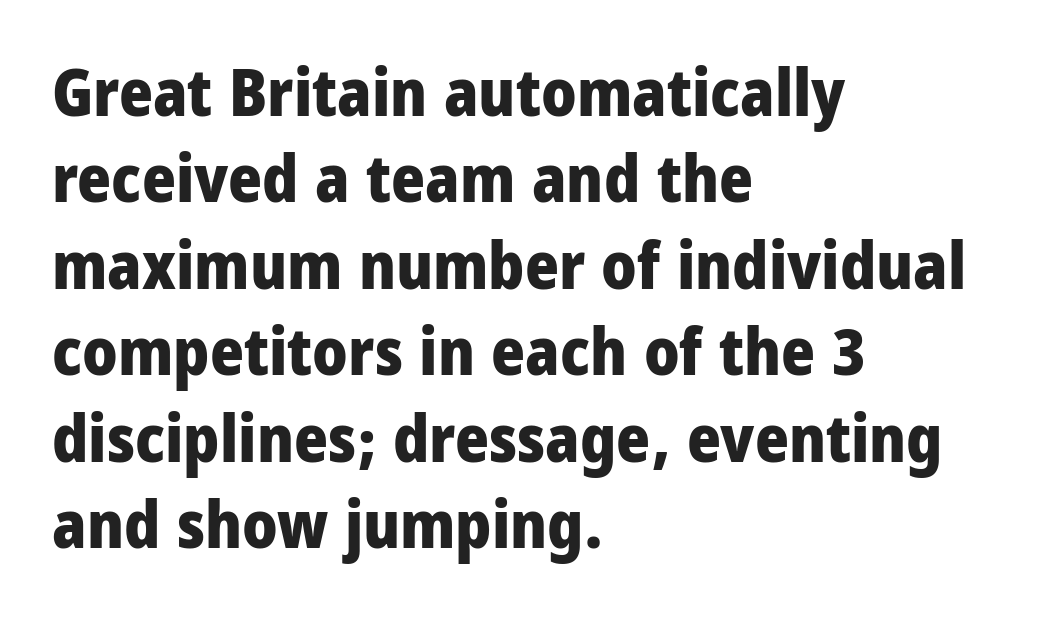
Q: Is the text bold? A: Yes.
Q: Is the text italic (slanted)? A: No, it is upright.
Q: Is the typeface a serif or a sans-serif typeface? A: Sans-serif.
Q: Is the text underlined? A: No.
Q: How is the paragraph aligned? A: Left-aligned.
Q: Is the spacing between letters normal or unusually wide? A: Normal.
Q: Is the spacing between lines tight, normal or loose? A: Normal.
Q: Width (condensed, normal, or wide)? A: Condensed.
Q: Stroke contrast? A: Low.
Q: x-height? A: Large.
Q: Monospaced? A: No.
